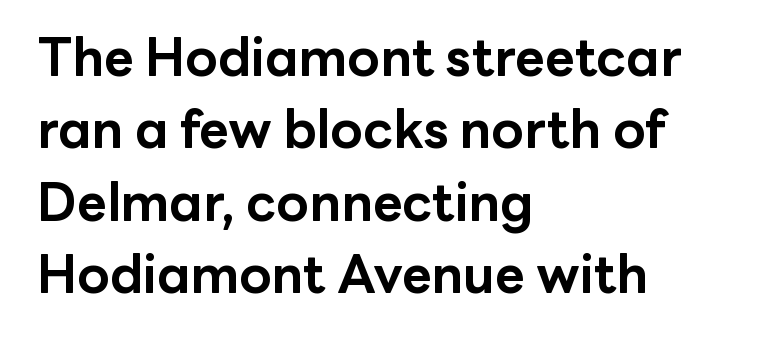
The image shows 52 px bold sans-serif type, upright; set left-aligned, normal line spacing (1.39x), normal letter spacing, not underlined; low stroke contrast and a medium x-height.
